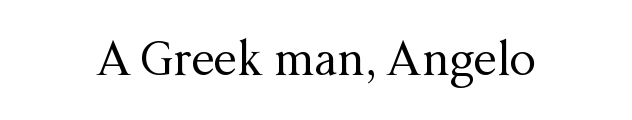
Q: Is the text bold? A: No.
Q: Is the text italic (slanted)? A: No, it is upright.
Q: Is the typeface a serif or a sans-serif typeface? A: Serif.
Q: Is the text underlined? A: No.
Q: Is the spacing between letters normal or unusually wide? A: Normal.
Q: Width (condensed, normal, or wide)? A: Normal.
Q: Stroke contrast? A: Medium.
Q: x-height? A: Medium.
Q: Monospaced? A: No.
